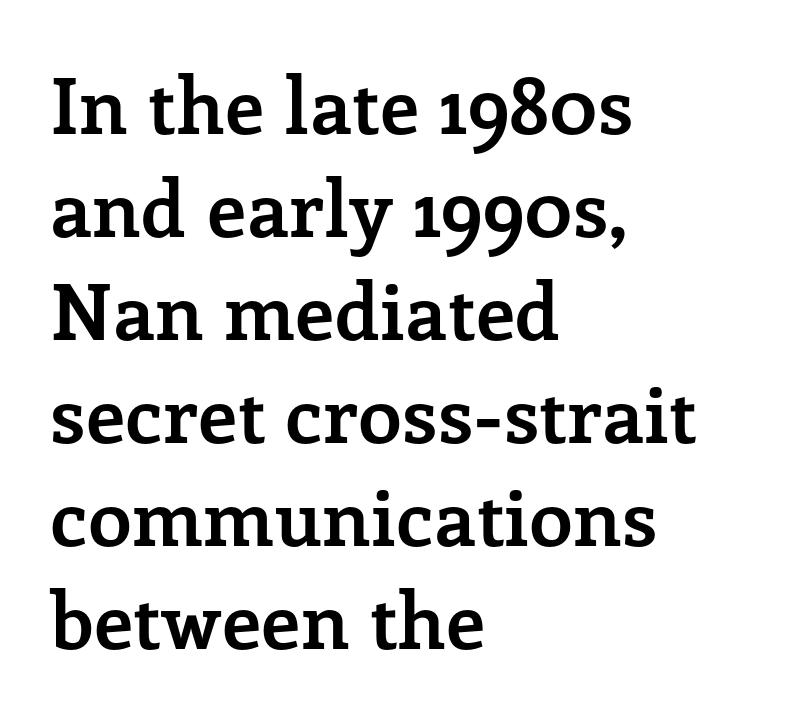
The image shows 78 px semibold serif type, upright; set left-aligned, normal line spacing (1.32x), normal letter spacing, not underlined; low stroke contrast and a medium x-height.
